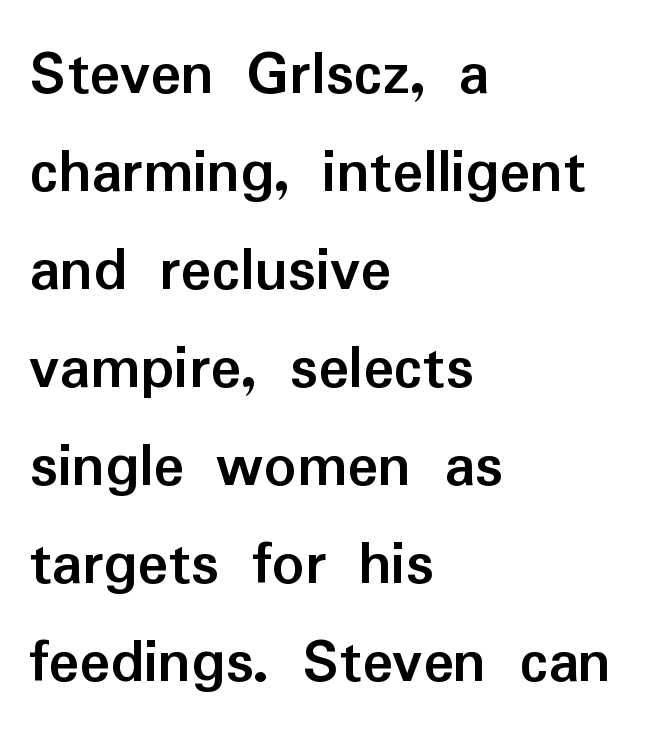
This sample keeps an unexceptional amount of space between lines. Nothing unusual about the tracking: characters are spaced as the font intends. Examine the stroke ends and you'll find no serifs. Tall strokes in this sample are plumb rather than angled. Note the varied advance widths — an 'i' is clearly narrower than an 'm'. Stroke thickness is high; the sample reads as a true bold.
